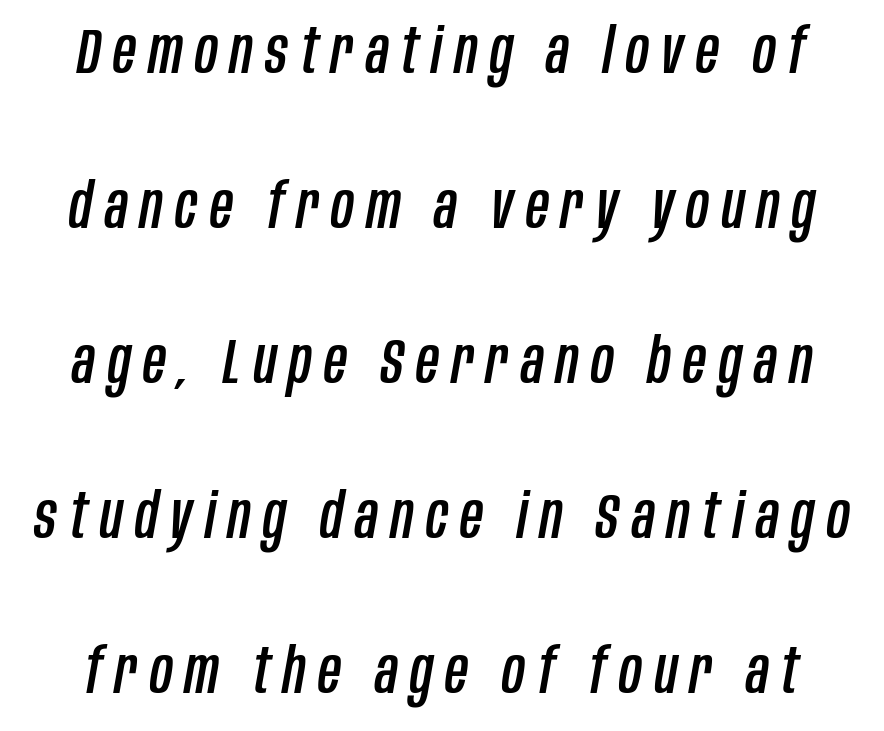
The image shows 63 px condensed type, italic (leaning right); set loose line spacing (2.46x), unusually wide letter spacing (+0.2 em), not underlined; low stroke contrast and a large x-height.
